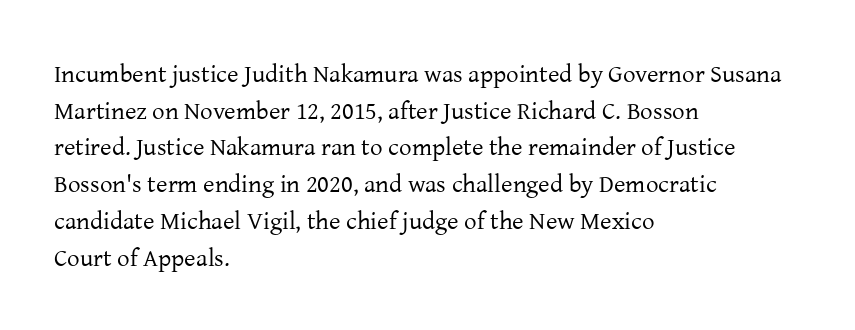
Q: Is the text bold? A: No.
Q: Is the text italic (slanted)? A: No, it is upright.
Q: Is the text underlined? A: No.
Q: How is the paragraph aligned? A: Left-aligned.
Q: Is the spacing between letters normal or unusually wide? A: Normal.
Q: Is the spacing between lines tight, normal or loose? A: Normal.
